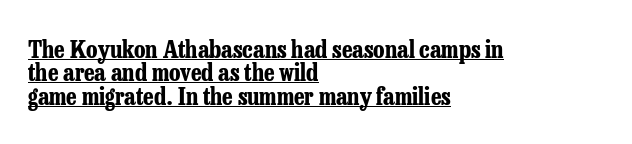
The image shows 24 px bold type, upright; set left-aligned, tight line spacing (0.97x), normal letter spacing, underlined.
